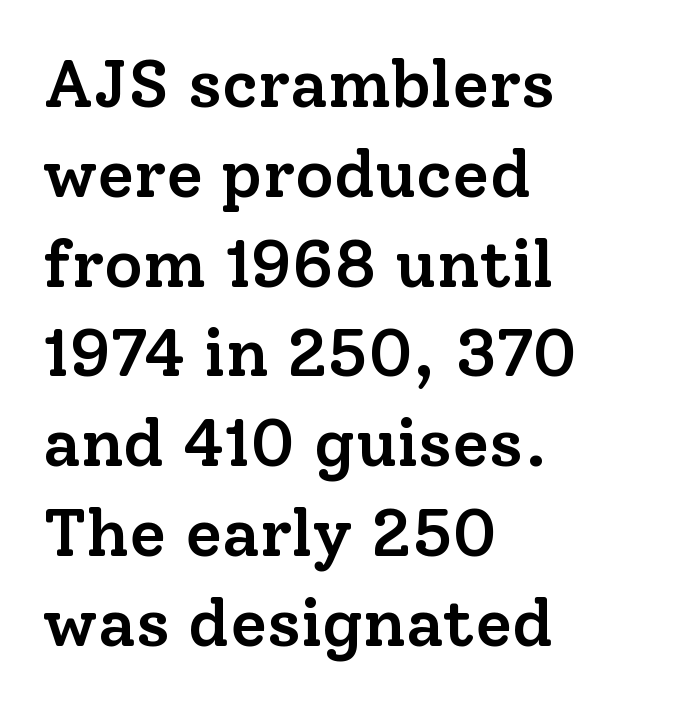
Q: Is the text bold? A: Semi-bold.
Q: Is the text italic (slanted)? A: No, it is upright.
Q: Is the typeface a serif or a sans-serif typeface? A: Serif.
Q: Is the text underlined? A: No.
Q: How is the paragraph aligned? A: Left-aligned.
Q: Is the spacing between letters normal or unusually wide? A: Normal.
Q: Is the spacing between lines tight, normal or loose? A: Normal.
Q: Width (condensed, normal, or wide)? A: Normal.
Q: Stroke contrast? A: Low.
Q: x-height? A: Medium.
Q: Monospaced? A: No.
